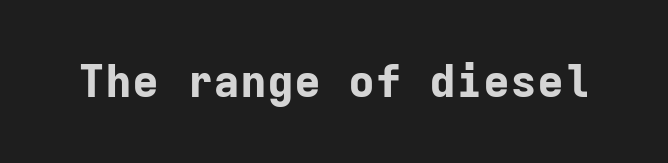
{"serif": "no", "italic": "no", "bold": "yes", "weight": "bold", "width": "normal", "stroke_contrast": "low", "x_height": "medium", "monospaced": "yes", "underline": "no", "letter_spacing": "normal", "letter_spacing_em": 0.0, "glyph_px": 45}
